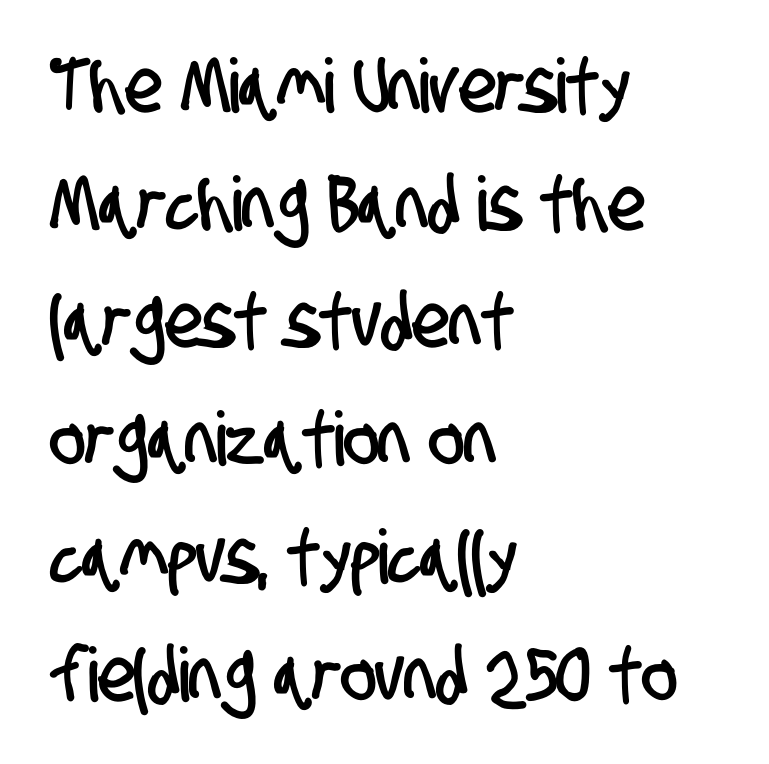
{"serif": "no", "width": "condensed", "stroke_contrast": "low", "x_height": "large", "monospaced": "no", "underline": "no", "align": "left", "line_spacing": "normal", "line_spacing_ratio": 1.57, "letter_spacing": "normal", "letter_spacing_em": 0.0, "glyph_px": 75}
